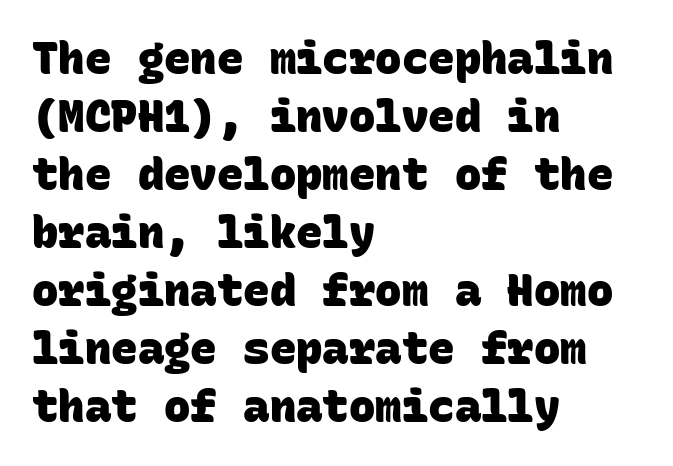
In terms of letterform style, serifs are entirely absent. Horizontally, the lines are justified to the leading edge only. Underline: absent. One glance says typical: line gaps are just what's usual. The letters march in equal steps, a hallmark of fixed-pitch type.
